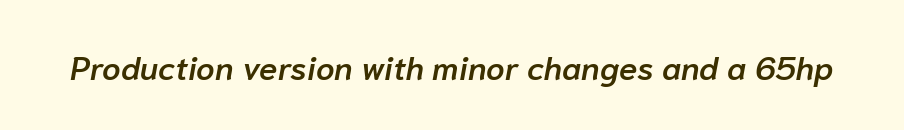
The image shows 33 px semibold type, italic (leaning right); set normal letter spacing, not underlined; low stroke contrast and a medium x-height.
